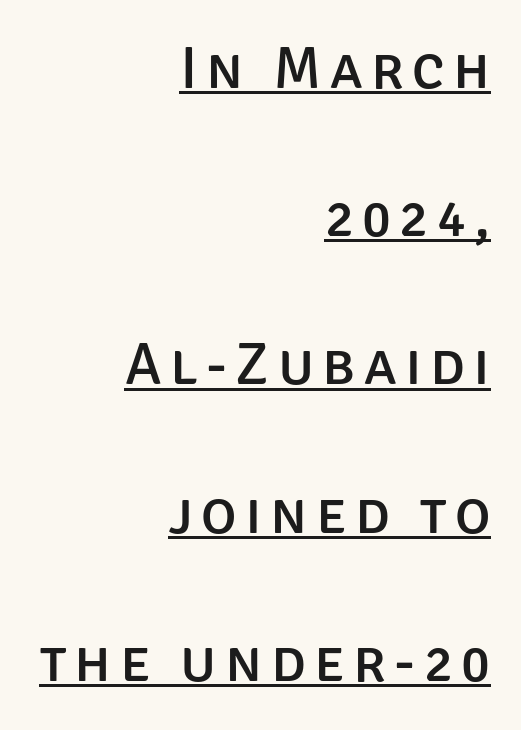
Visually the block forms a straight wall on the right and a jagged coastline on the left. Underline: present. The glyphs in this specimen are sans serif. Honestly, the rows look like they've been pulled way apart.
